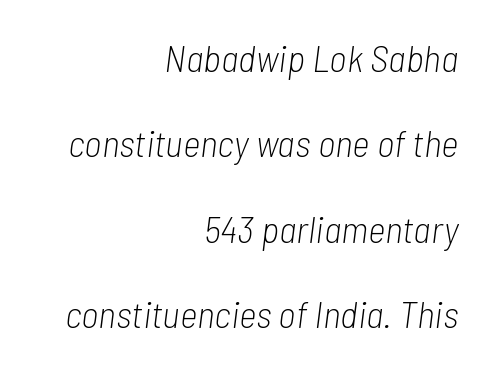
The image shows 38 px light, condensed type, italic (leaning right); set right-aligned, loose line spacing (2.25x), normal letter spacing, not underlined; low stroke contrast and a medium x-height.
